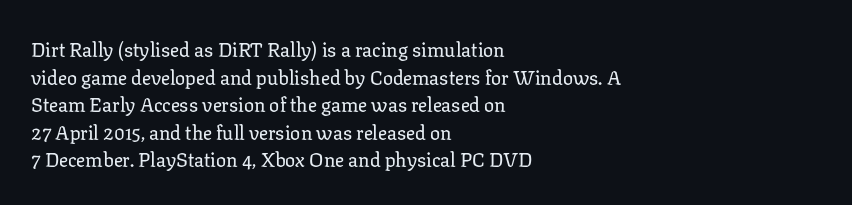
The image shows 20 px text type, upright; set left-aligned, normal line spacing (1.38x), normal letter spacing, not underlined.
